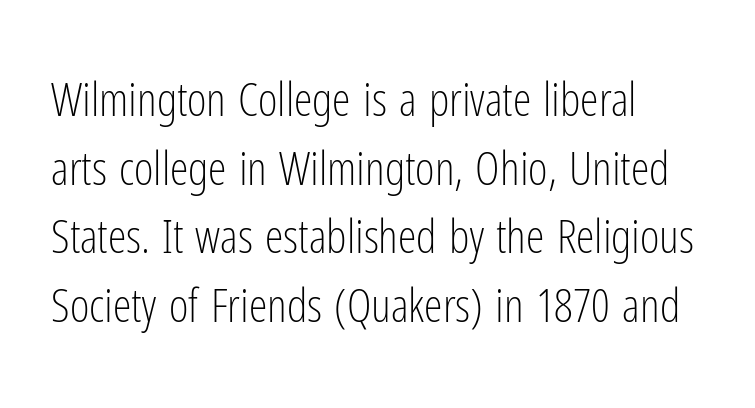
{"serif": "no", "italic": "no", "bold": "no", "weight": "light", "width": "condensed", "stroke_contrast": "low", "x_height": "medium", "monospaced": "no", "underline": "no", "align": "left", "line_spacing": "normal", "line_spacing_ratio": 1.46, "letter_spacing": "normal", "letter_spacing_em": 0.0, "glyph_px": 47}
